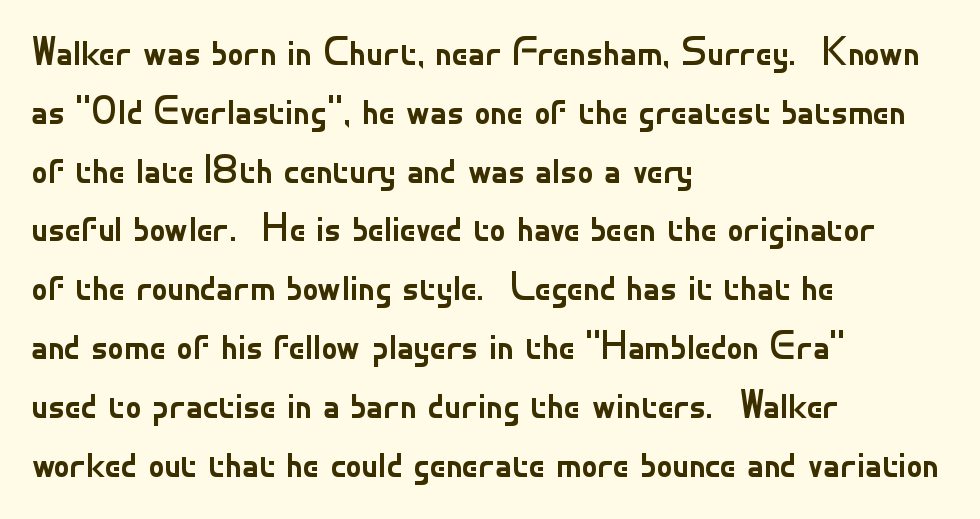
{"serif": "no", "italic": "no", "bold": "no", "weight": "regular", "width": "normal", "stroke_contrast": "low", "x_height": "small", "monospaced": "no", "underline": "no", "align": "left", "line_spacing": "normal", "line_spacing_ratio": 1.47, "letter_spacing": "normal", "letter_spacing_em": 0.0, "glyph_px": 40}
